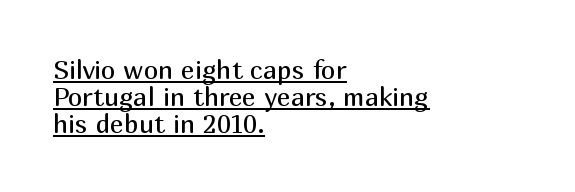
Q: Is the text bold? A: No.
Q: Is the text italic (slanted)? A: No, it is upright.
Q: Is the text underlined? A: Yes.
Q: How is the paragraph aligned? A: Left-aligned.
Q: Is the spacing between letters normal or unusually wide? A: Normal.
Q: Is the spacing between lines tight, normal or loose? A: Tight.
